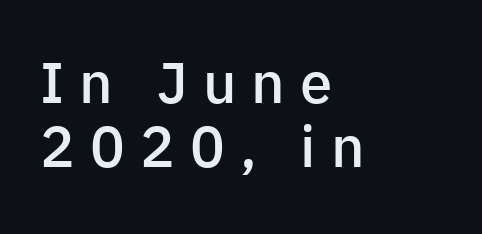
Q: Is the text bold? A: Semi-bold.
Q: Is the text italic (slanted)? A: No, it is upright.
Q: Is the typeface a serif or a sans-serif typeface? A: Sans-serif.
Q: Is the text underlined? A: No.
Q: How is the paragraph aligned? A: Left-aligned.
Q: Is the spacing between letters normal or unusually wide? A: Unusually wide.
Q: Is the spacing between lines tight, normal or loose? A: Tight.
Q: Width (condensed, normal, or wide)? A: Normal.
Q: Stroke contrast? A: Low.
Q: x-height? A: Medium.
Q: Monospaced? A: No.
